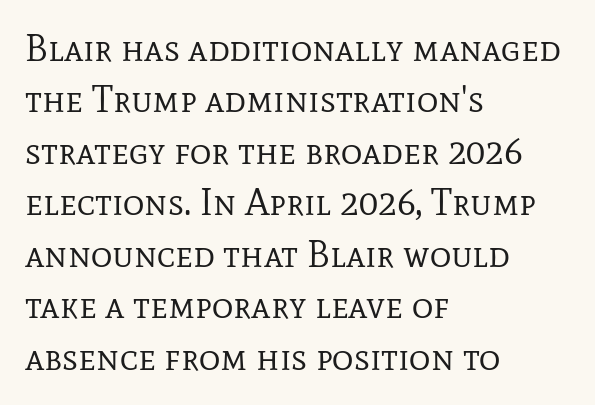
{"serif": "yes", "italic": "no", "bold": "no", "weight": "regular", "width": "normal", "stroke_contrast": "low", "x_height": "medium", "monospaced": "no", "underline": "no", "align": "left", "line_spacing": "normal", "line_spacing_ratio": 1.39, "letter_spacing": "normal", "letter_spacing_em": 0.0, "glyph_px": 37}
